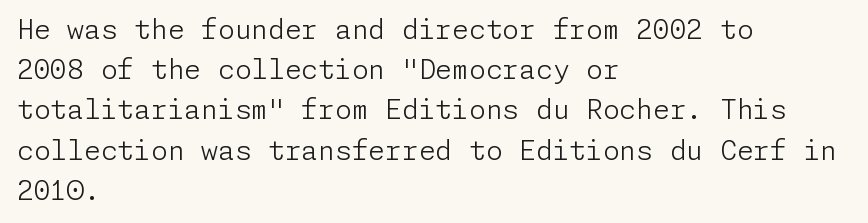
The paragraph shown leans on its left margin. Has an underline been added? It has not. The font's upright variant was chosen for this text. The cut favours lightness, reaching ordinary text weight at its darkest.
